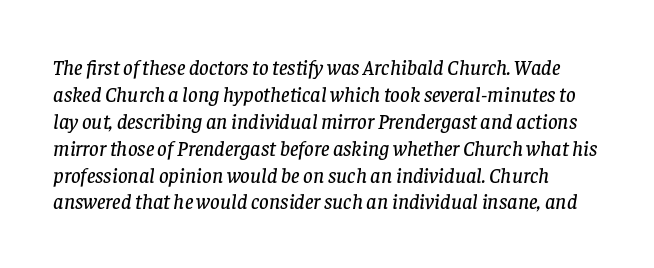
Q: Is the text italic (slanted)? A: Yes, it leans right by about 8 degrees.
Q: Is the text underlined? A: No.
Q: Is the spacing between letters normal or unusually wide? A: Normal.
Q: Is the spacing between lines tight, normal or loose? A: Normal.
